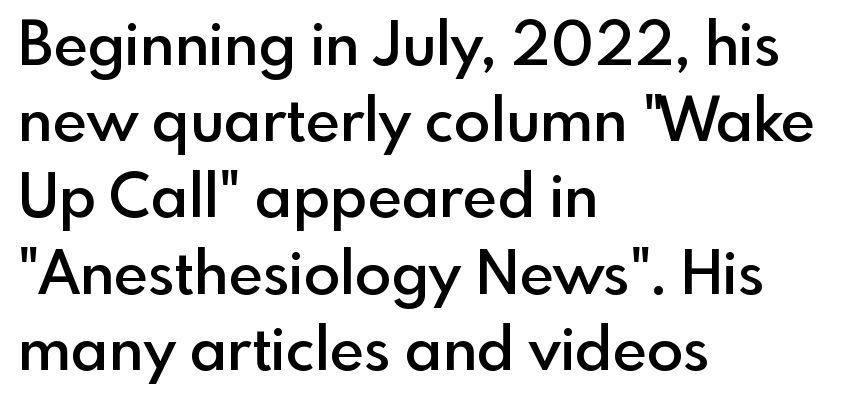
The image shows 60 px semibold sans-serif type, upright; set left-aligned, normal line spacing (1.27x), normal letter spacing, not underlined; a small x-height.
